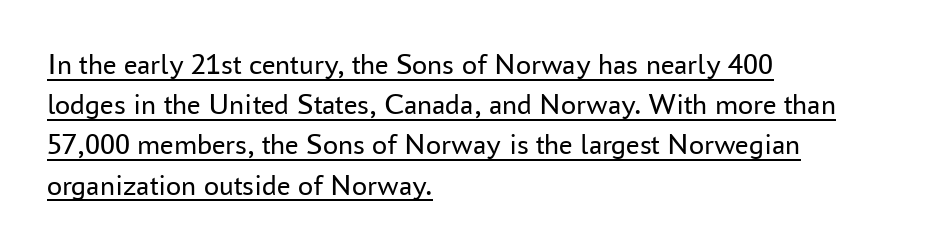
The letters sit at their default tracking, neither squeezed nor spread. The strokes are not fattened; the text isn't bold. Character widths vary here, with narrow letters taking less room than wide ones. What kind of face is this? One without serifs — a sans. Underlining? Definitely there. Regarding leading, the lines here are spaced in the standard way.
